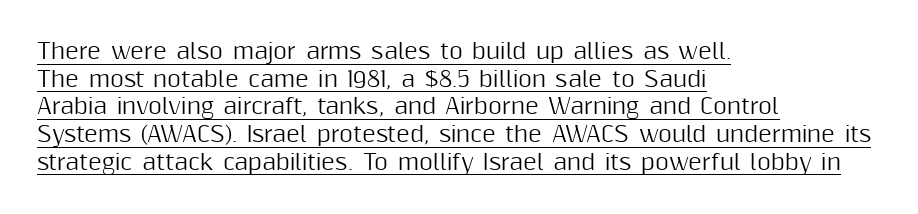
{"italic": "no", "underline": "yes", "align": "left", "line_spacing": "normal", "line_spacing_ratio": 1.32, "letter_spacing": "normal", "letter_spacing_em": 0.0, "glyph_px": 21}
